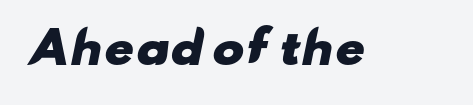
{"serif": "no", "bold": "yes", "weight": "heavy", "width": "wide", "stroke_contrast": "low", "x_height": "small", "monospaced": "no", "underline": "no", "letter_spacing": "normal", "letter_spacing_em": 0.0, "glyph_px": 43}
